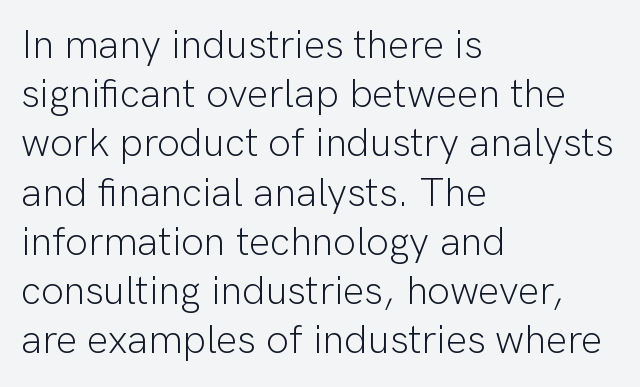
Q: Is the text bold? A: No.
Q: Is the text italic (slanted)? A: No, it is upright.
Q: Is the typeface a serif or a sans-serif typeface? A: Sans-serif.
Q: Is the text underlined? A: No.
Q: How is the paragraph aligned? A: Left-aligned.
Q: Is the spacing between letters normal or unusually wide? A: Normal.
Q: Width (condensed, normal, or wide)? A: Normal.
Q: Stroke contrast? A: Low.
Q: x-height? A: Medium.
Q: Monospaced? A: No.
